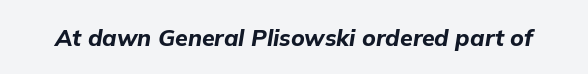
Q: Is the text bold? A: Yes.
Q: Is the text italic (slanted)? A: Yes, it leans right by about 9 degrees.
Q: Is the text underlined? A: No.
Q: Is the spacing between letters normal or unusually wide? A: Normal.
